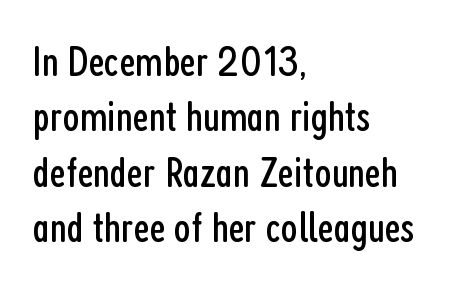
Reading down the block, your eye returns to a fixed left position each line. The letters stand straight up with perfectly vertical stems. Each letter keeps its own natural width here, so spacing adapts to shape. The letters sit at their default tracking, neither squeezed nor spread.
